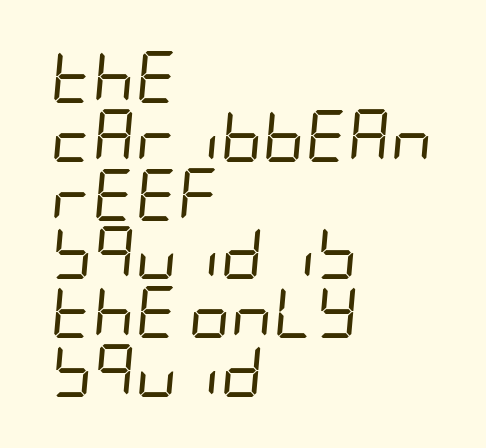
The block of text is dense from top to bottom, with scant space between rows. Nothing unusual about the tracking: characters are spaced as the font intends. A quiet, ordinary-to-light weight characterises the typeface. The paragraph shown leans on its left margin. The zone under the glyphs is completely vacant. These lines were composed using italics.
